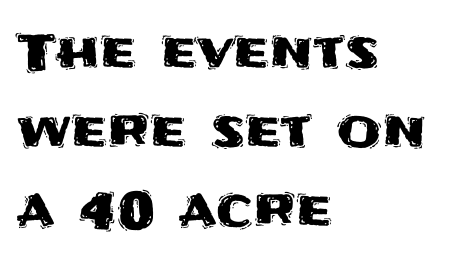
{"serif": "no", "italic": "no", "width": "normal", "stroke_contrast": "medium", "x_height": "large", "monospaced": "no", "underline": "no", "align": "left", "line_spacing": "normal", "line_spacing_ratio": 1.55, "letter_spacing": "normal", "letter_spacing_em": 0.0, "glyph_px": 51}
